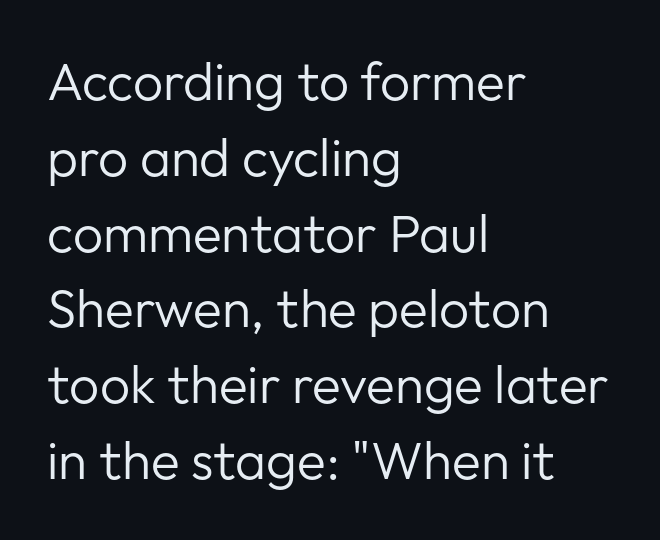
The axis of the letterforms is exactly vertical. Words appear dense and cohesive because spacing is normal. Nobody drew a line under any word here. You could not count columns in this text — the font is proportionally spaced. Check where the strokes stop: nothing finishes them off — pure sans.
